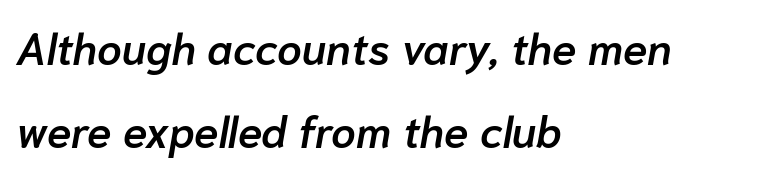
The image shows 44 px semibold type, italic (leaning right); set left-aligned, line spacing 1.88x, normal letter spacing, not underlined; low stroke contrast and a medium x-height.
